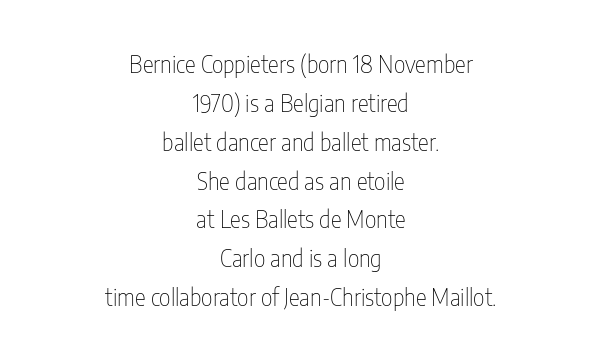
A typesetter would call this zero additional tracking. Descenders hang freely into open space. Weight: in the light-to-regular range. The type sits square on the baseline with zero lean. Evenly set lines give the paragraph a standard silhouette. These lines are centered, leaving both edges ragged.
